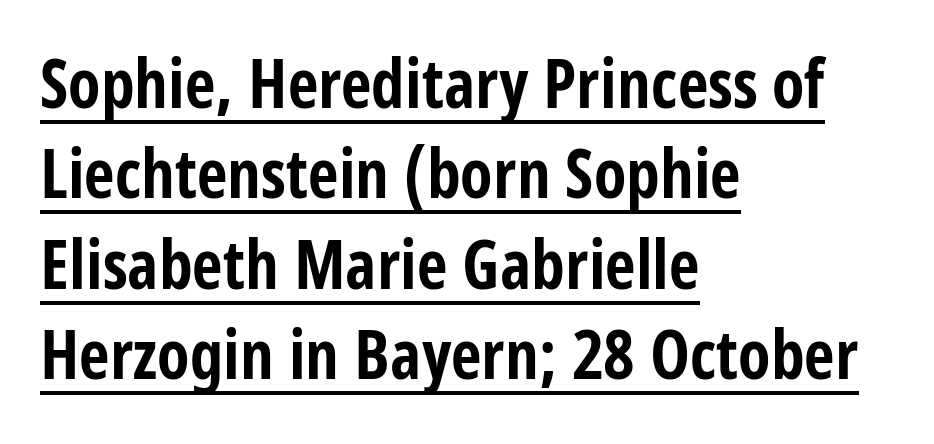
Quick note: not italic, upright. These lines are rendered in a variable-pitch font. The type family on display is of the sans-serif kind. Set as a true bold cut, around the 700 mark. The rag falls on the right side of this text block. In terms of letterspacing, this is plain default setting.
